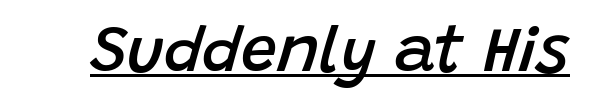
{"italic": "yes", "lean": "right", "slant_degrees": 15, "bold": "semi", "weight": "semibold", "width": "normal", "stroke_contrast": "low", "x_height": "large", "monospaced": "no", "underline": "yes", "letter_spacing": "normal", "letter_spacing_em": 0.0, "glyph_px": 64}
